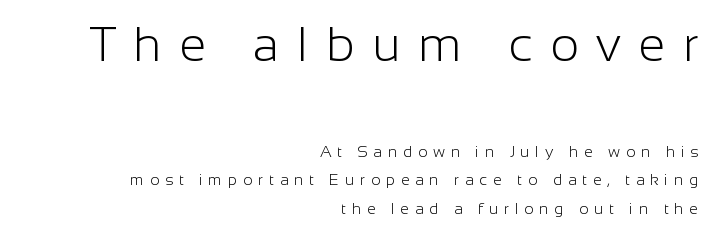
The image shows 49 px light sans-serif type, upright; set right-aligned, line spacing 1.77x, unusually wide letter spacing (+0.36 em), not underlined; the first (top) block is 3.06x larger; low stroke contrast and a medium x-height.
